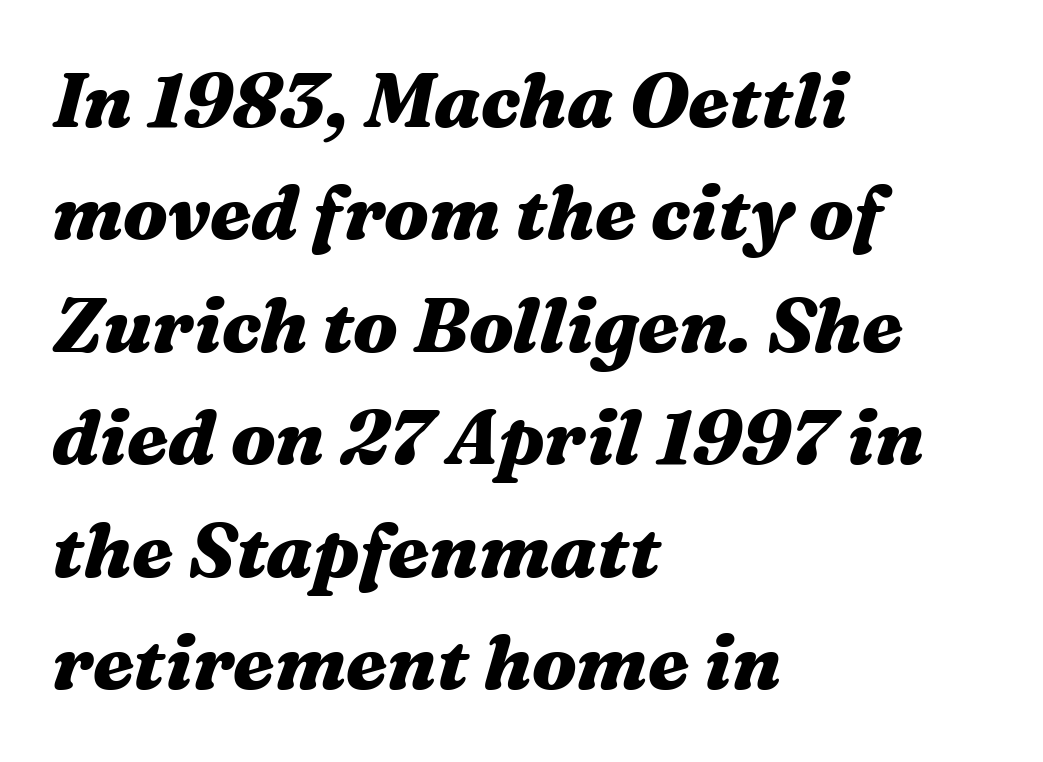
The image shows 76 px heavy, wide type, italic (leaning right); set left-aligned, normal line spacing (1.48x), normal letter spacing, not underlined; medium stroke contrast and a medium x-height.
